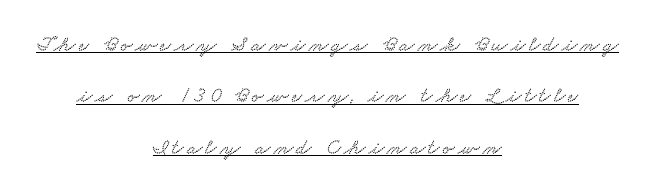
One-word summary of the alignment: center. You could fit nearly another row in the gap between these rows. These characters rest on top of a visible drawn line.
